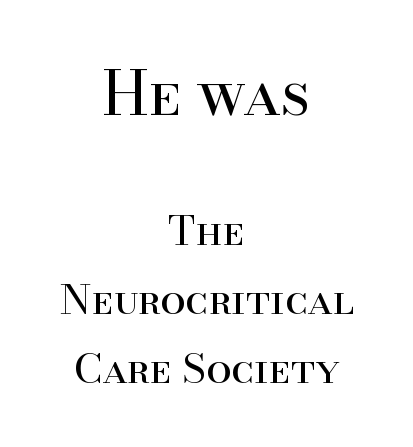
The image shows 61 px regular-weight serif type, upright; set centered, normal line spacing (1.69x), normal letter spacing, not underlined; the first (top) block is 1.49x larger; high stroke contrast and a small x-height.
